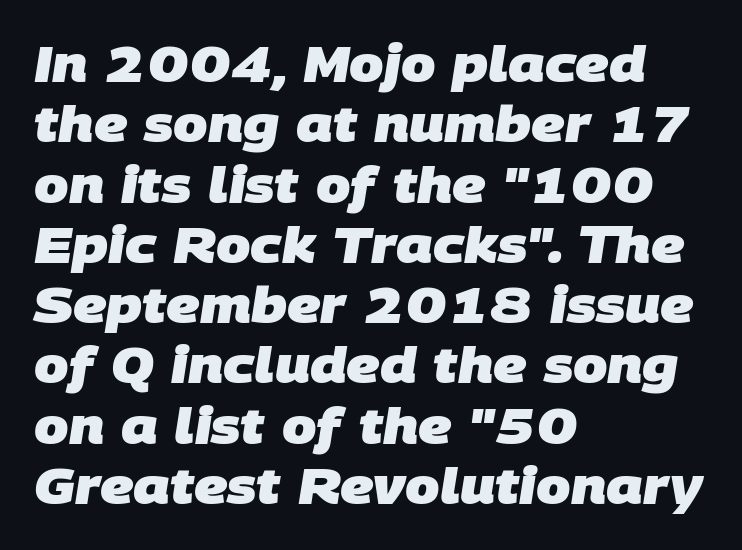
No feet cap the strokes, marking this as sans-serif type. If you drew a ruler down the left edge, every line would touch it. Strong, thick strokes mark this as bold type. Characters follow at the spacing the type designer built in.
